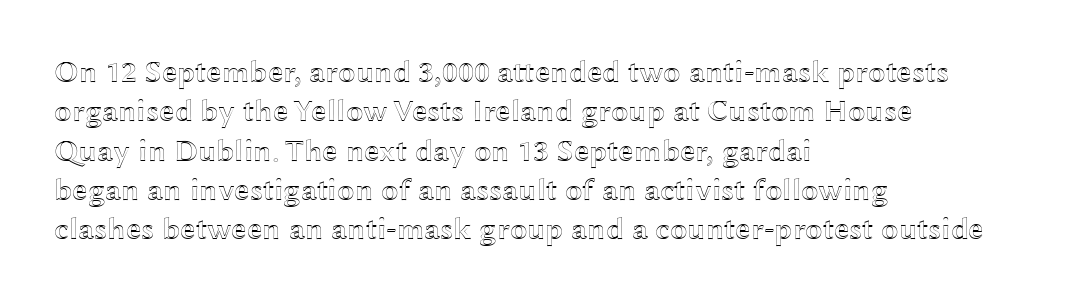
Horizontal bands of white between lines are of average thickness. Nobody drew a line under any word here. Each word holds together tightly as a unit, with standard inter-letter gaps. Visually the block forms a straight wall on the left and a jagged coastline on the right. Rendered with straight, roman letterforms.
